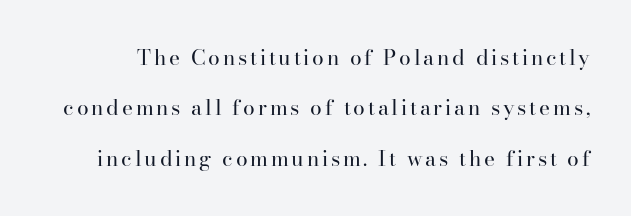
The image shows 21 px text type, upright; set loose line spacing (2.4x), not underlined.
